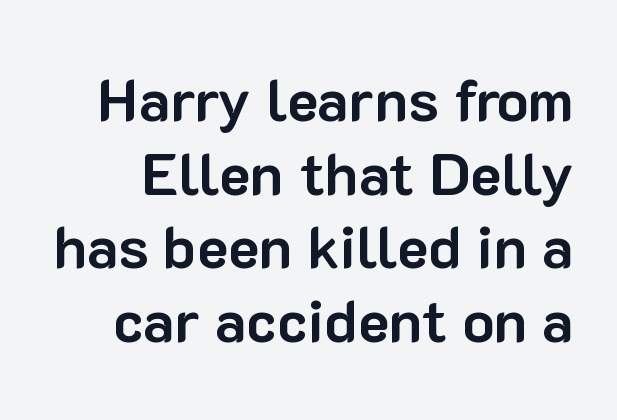
The image shows 59 px bold sans-serif type, upright; set normal line spacing (1.25x), normal letter spacing, not underlined; low stroke contrast and a medium x-height.
